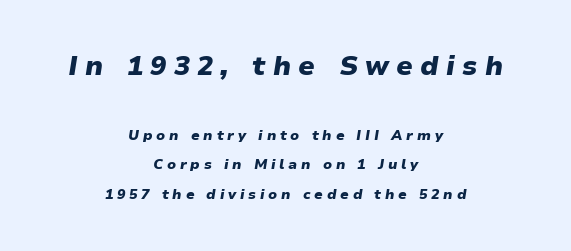
The image shows 27 px bold type, italic (leaning right); set centered, loose line spacing (2.09x), unusually wide letter spacing (+0.27 em), not underlined; the first (top) block is 1.93x larger.
